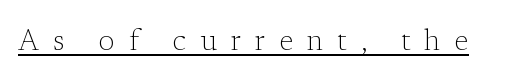
The image shows 29 px light serif type, upright; set unusually wide letter spacing (+0.48 em), underlined; low stroke contrast and a medium x-height.
